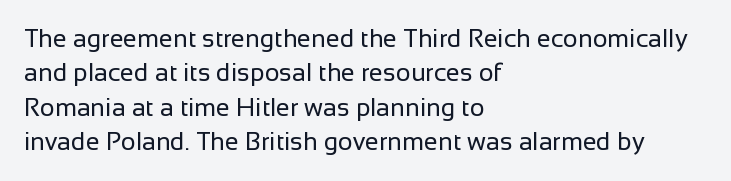
The image shows 25 px text type, upright; set left-aligned, normal line spacing (1.38x), normal letter spacing, not underlined.
